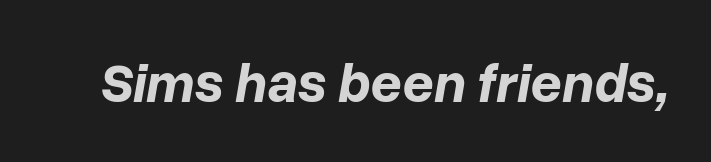
The baseline area is clear. Nothing unusual about the tracking: characters are spaced as the font intends. The face used here is proportionally spaced, like ordinary book or web type. These words are printed bold, with thick strokes throughout.
